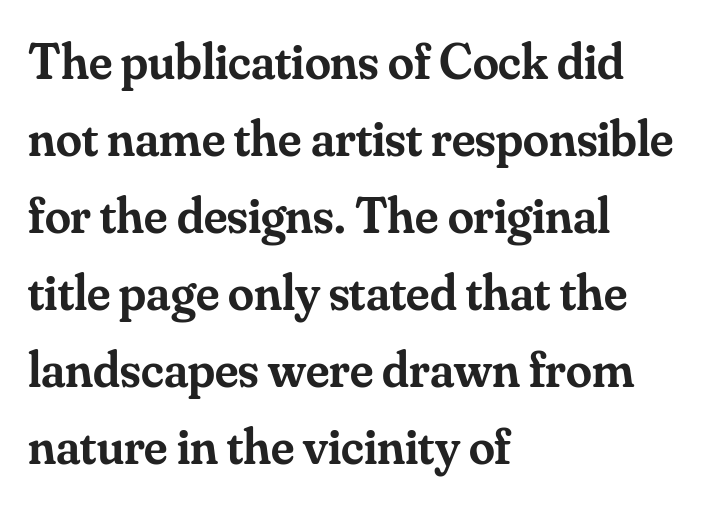
Q: Is the text bold? A: Semi-bold.
Q: Is the text italic (slanted)? A: No, it is upright.
Q: Is the typeface a serif or a sans-serif typeface? A: Serif.
Q: Is the text underlined? A: No.
Q: How is the paragraph aligned? A: Left-aligned.
Q: Is the spacing between letters normal or unusually wide? A: Normal.
Q: Is the spacing between lines tight, normal or loose? A: Normal.
Q: Width (condensed, normal, or wide)? A: Normal.
Q: Stroke contrast? A: Medium.
Q: x-height? A: Small.
Q: Monospaced? A: No.
